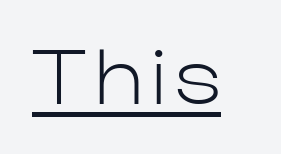
This sample uses a sans-serif face. The typesetter has applied underlining to the passage shown. Tall strokes in this sample are plumb rather than angled. This sample has the flowing, uneven cadence of proportional lettering. Is the type heavy? It reads as light-to-regular instead.
